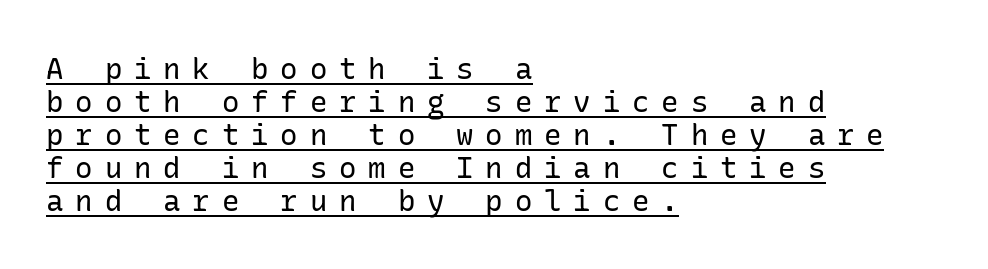
Q: Is the text bold? A: No.
Q: Is the text italic (slanted)? A: No, it is upright.
Q: Is the typeface a serif or a sans-serif typeface? A: Sans-serif.
Q: Is the text underlined? A: Yes.
Q: How is the paragraph aligned? A: Left-aligned.
Q: Is the spacing between letters normal or unusually wide? A: Unusually wide.
Q: Is the spacing between lines tight, normal or loose? A: Tight.
Q: Width (condensed, normal, or wide)? A: Normal.
Q: Stroke contrast? A: Low.
Q: x-height? A: Medium.
